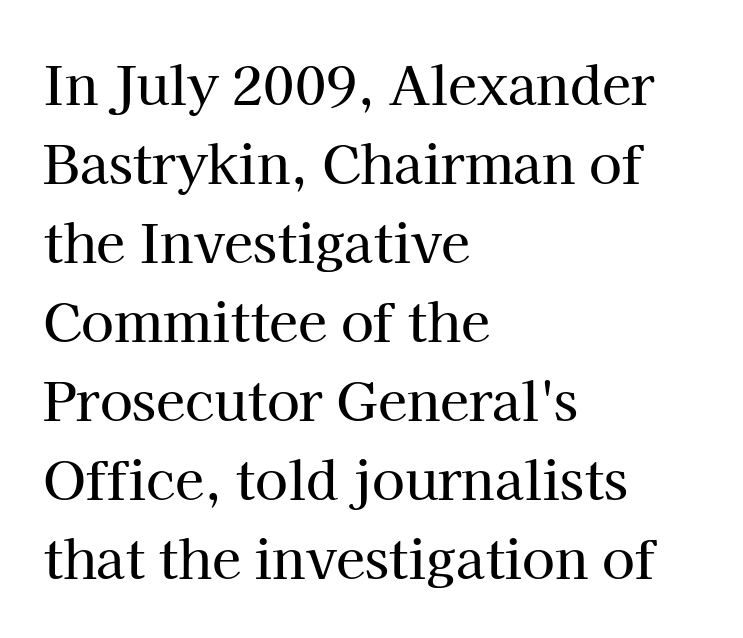
Looks like regular typesetting: each glyph gets only the width it needs. Reading down the column, the eye jumps a familiar distance to each next line. Where is the straight margin? On the left. This sample uses a serif face. Here the glyphs are tracked normally, forming tight word shapes.
